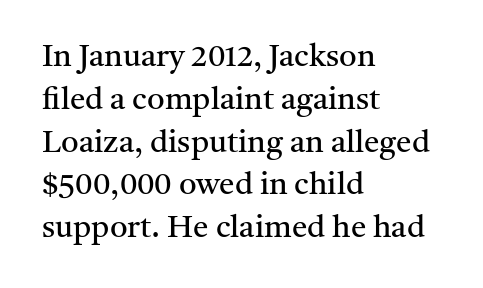
Q: Is the text bold? A: No.
Q: Is the text italic (slanted)? A: No, it is upright.
Q: Is the typeface a serif or a sans-serif typeface? A: Serif.
Q: Is the text underlined? A: No.
Q: How is the paragraph aligned? A: Left-aligned.
Q: Is the spacing between letters normal or unusually wide? A: Normal.
Q: Is the spacing between lines tight, normal or loose? A: Normal.
Q: Width (condensed, normal, or wide)? A: Normal.
Q: Stroke contrast? A: Medium.
Q: x-height? A: Medium.
Q: Monospaced? A: No.
